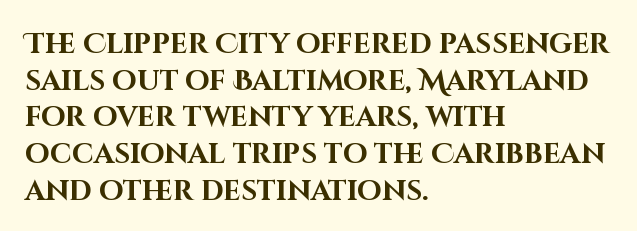
{"serif": "no", "italic": "no", "bold": "yes", "weight": "bold", "width": "normal", "stroke_contrast": "high", "x_height": "large", "monospaced": "no", "underline": "no", "align": "left", "line_spacing": "normal", "line_spacing_ratio": 1.31, "letter_spacing": "normal", "letter_spacing_em": 0.0, "glyph_px": 28}
